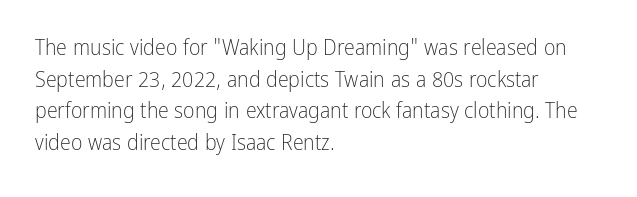
Ordinary non-slanted type is in use. Whoever set this chose a conventional vertical rhythm. Nothing unusual about the tracking: characters are spaced as the font intends. Every row of glyphs begins at an identical x-position on the left.
